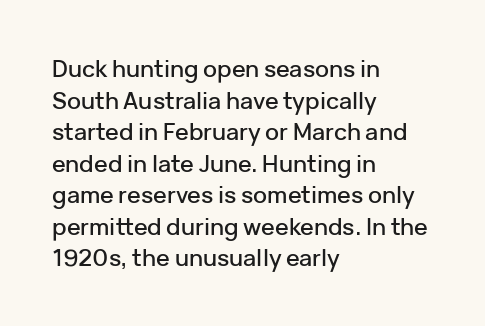
Q: Is the text italic (slanted)? A: No, it is upright.
Q: Is the text underlined? A: No.
Q: How is the paragraph aligned? A: Left-aligned.
Q: Is the spacing between letters normal or unusually wide? A: Normal.
Q: Is the spacing between lines tight, normal or loose? A: Normal.
